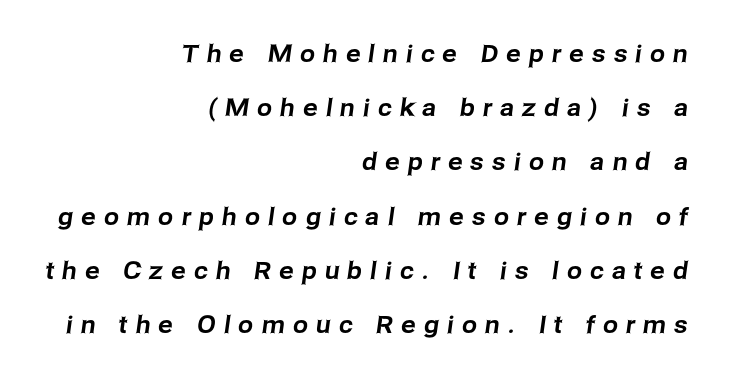
{"underline": "no", "align": "right", "line_spacing": "loose", "line_spacing_ratio": 2.26, "letter_spacing": "wide", "letter_spacing_em": 0.34, "glyph_px": 24}
